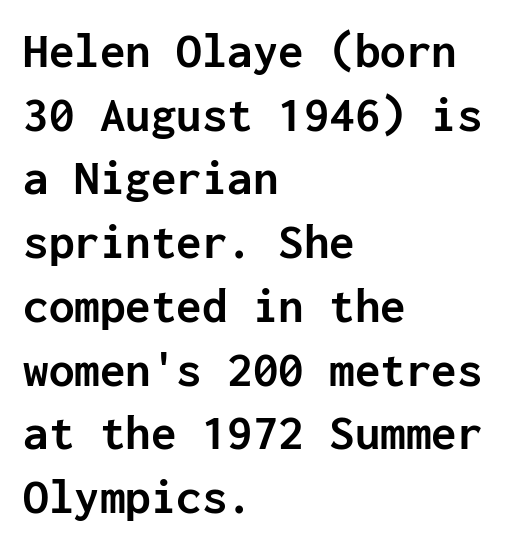
Q: Is the text bold? A: Yes.
Q: Is the text italic (slanted)? A: No, it is upright.
Q: Is the typeface a serif or a sans-serif typeface? A: Sans-serif.
Q: Is the text underlined? A: No.
Q: How is the paragraph aligned? A: Left-aligned.
Q: Is the spacing between letters normal or unusually wide? A: Normal.
Q: Is the spacing between lines tight, normal or loose? A: Normal.
Q: Width (condensed, normal, or wide)? A: Normal.
Q: Stroke contrast? A: Low.
Q: x-height? A: Medium.
Q: Monospaced? A: Yes.
